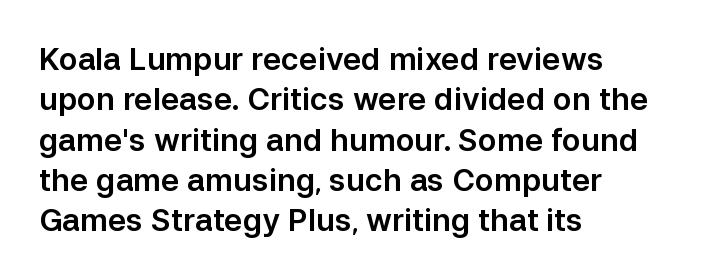
Q: Is the text italic (slanted)? A: No, it is upright.
Q: Is the typeface a serif or a sans-serif typeface? A: Sans-serif.
Q: Is the text underlined? A: No.
Q: How is the paragraph aligned? A: Left-aligned.
Q: Is the spacing between letters normal or unusually wide? A: Normal.
Q: Is the spacing between lines tight, normal or loose? A: Normal.
Q: Width (condensed, normal, or wide)? A: Normal.
Q: Stroke contrast? A: Low.
Q: x-height? A: Medium.
Q: Monospaced? A: No.
